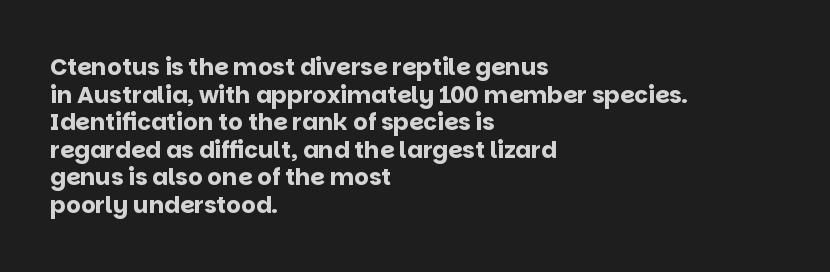
The letters stand upright; this is a roman face. Each word holds together tightly as a unit, with standard inter-letter gaps. Underline: absent. Notice how thick the strokes are: this is what a full bold looks like. The setting favours the left margin, as ordinary paragraphs usually do.
